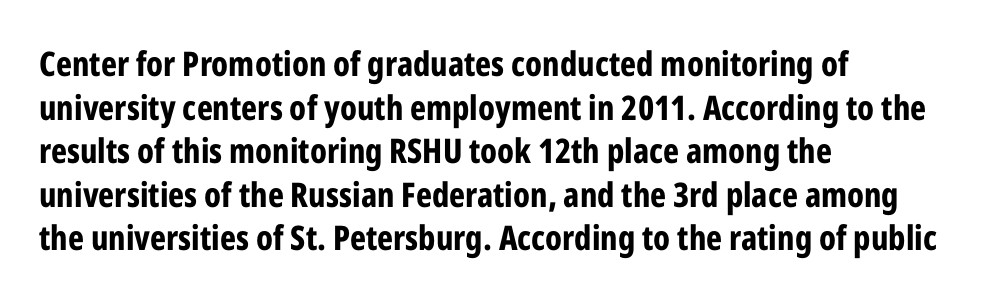
Q: Is the text bold? A: Yes.
Q: Is the text italic (slanted)? A: No, it is upright.
Q: Is the typeface a serif or a sans-serif typeface? A: Sans-serif.
Q: Is the text underlined? A: No.
Q: How is the paragraph aligned? A: Left-aligned.
Q: Is the spacing between letters normal or unusually wide? A: Normal.
Q: Is the spacing between lines tight, normal or loose? A: Normal.
Q: Width (condensed, normal, or wide)? A: Condensed.
Q: Stroke contrast? A: Low.
Q: x-height? A: Medium.
Q: Monospaced? A: No.
